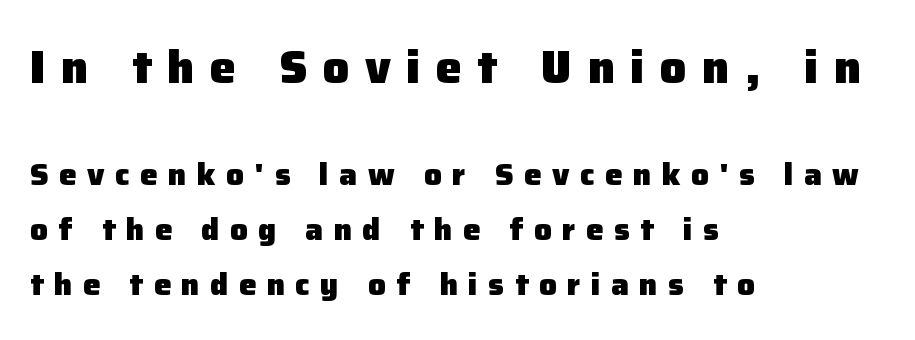
{"serif": "no", "italic": "no", "bold": "yes", "weight": "heavy", "width": "normal", "stroke_contrast": "low", "x_height": "medium", "monospaced": "no", "underline": "no", "align": "left", "line_spacing_ratio": 1.78, "letter_spacing": "wide", "letter_spacing_em": 0.34, "larger_block": "first", "size_ratio": 1.48, "glyph_px": 46}
